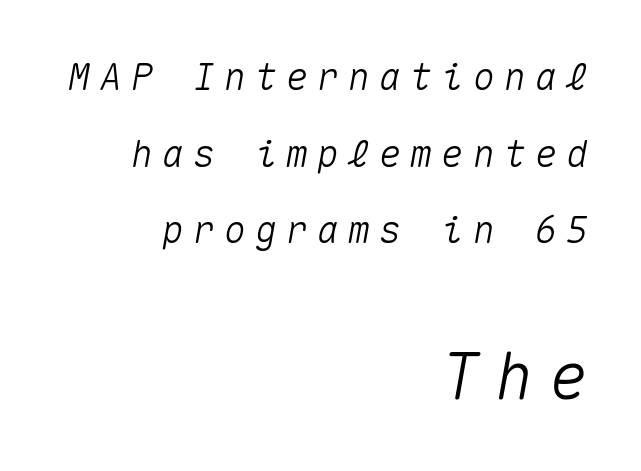
Q: Is the text italic (slanted)? A: Yes, it leans right by about 10 degrees.
Q: Is the text underlined? A: No.
Q: How is the paragraph aligned? A: Right-aligned.
Q: Is the spacing between letters normal or unusually wide? A: Unusually wide.
Q: Is the spacing between lines tight, normal or loose? A: Loose.
Q: Which block of text is set in a larger size, the first (top) or the second (bottom)? A: The second (bottom) one.
Q: Width (condensed, normal, or wide)? A: Normal.
Q: Stroke contrast? A: Medium.
Q: x-height? A: Medium.
Q: Monospaced? A: Yes.
